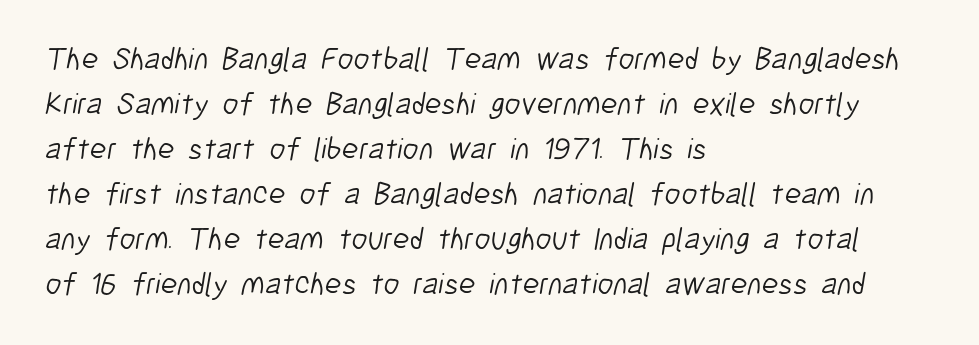
The image shows 31 px light, condensed sans-serif type; set left-aligned, normal line spacing (1.45x), normal letter spacing, not underlined; low stroke contrast and a medium x-height.
